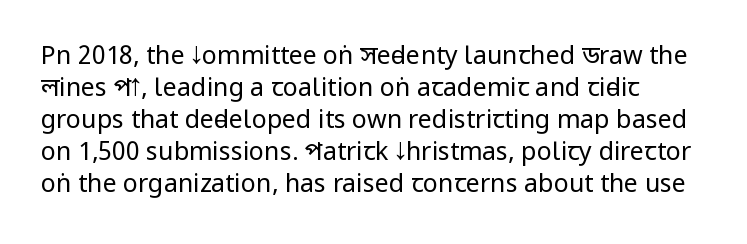
{"italic": "no", "bold": "no", "underline": "no", "line_spacing": "normal", "line_spacing_ratio": 1.28, "letter_spacing": "normal", "letter_spacing_em": 0.0, "glyph_px": 25}
